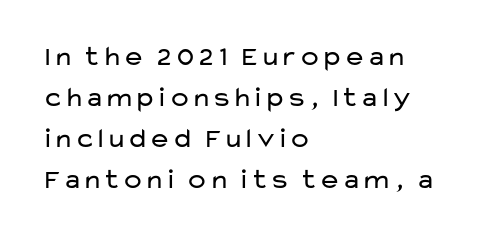
These lines are rendered in a variable-pitch font. Horizontally, the lines are justified to the leading edge only. The face used here is a sans, in the tradition of grotesques and geometrics. Quick note: underline off. Every character sits straight up, as roman type does.
